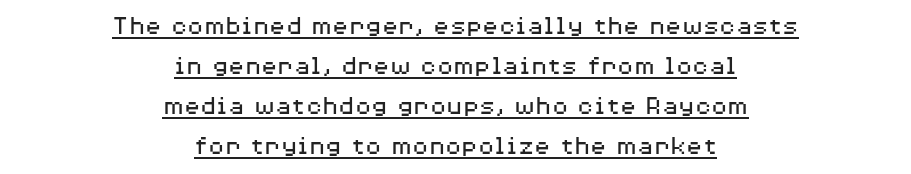
{"italic": "no", "bold": "no", "underline": "yes", "align": "center", "line_spacing": "normal", "line_spacing_ratio": 1.48, "letter_spacing": "normal", "letter_spacing_em": 0.0, "glyph_px": 27}
